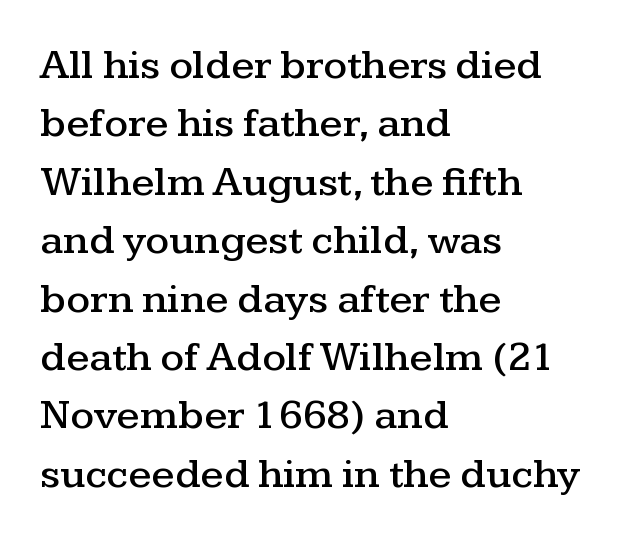
The image shows 42 px wide serif type, upright; set left-aligned, normal line spacing (1.39x), normal letter spacing, not underlined; medium stroke contrast and a medium x-height.
